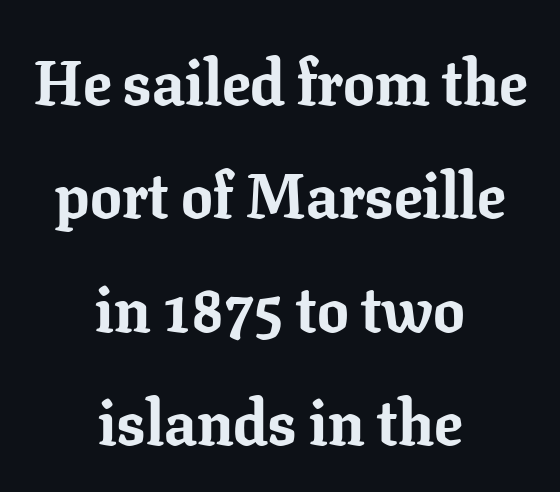
{"serif": "yes", "italic": "no", "bold": "yes", "weight": "bold", "width": "normal", "stroke_contrast": "low", "x_height": "medium", "monospaced": "no", "underline": "no", "align": "center", "line_spacing_ratio": 1.8, "letter_spacing": "normal", "letter_spacing_em": 0.0, "glyph_px": 63}
